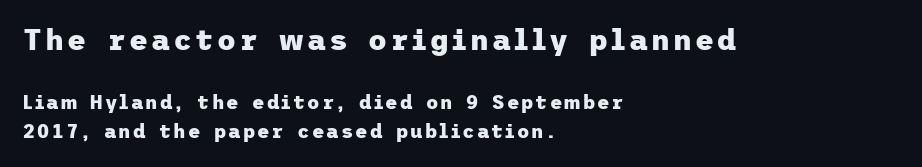
{"serif": "no", "italic": "no", "bold": "yes", "weight": "heavy", "width": "normal", "stroke_contrast": "low", "x_height": "medium", "underline": "no", "align": "left", "line_spacing": "normal", "line_spacing_ratio": 1.54, "larger_block": "first", "size_ratio": 1.53, "glyph_px": 29}
